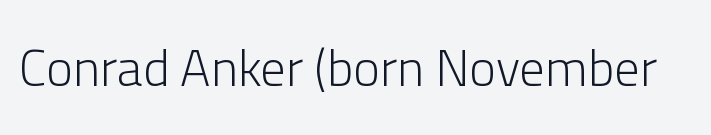
{"serif": "no", "italic": "no", "bold": "no", "weight": "light", "width": "normal", "stroke_contrast": "low", "x_height": "medium", "monospaced": "no", "underline": "no", "letter_spacing": "normal", "letter_spacing_em": 0.0, "glyph_px": 51}
